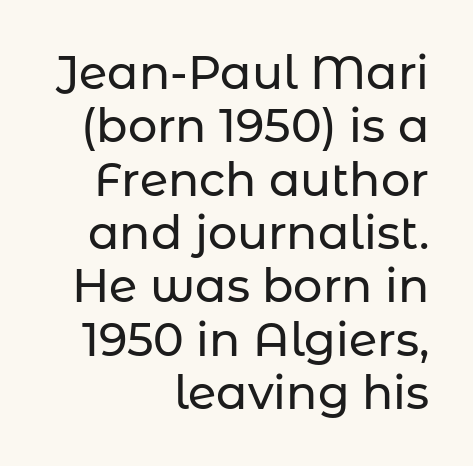
{"serif": "no", "italic": "no", "width": "normal", "stroke_contrast": "low", "x_height": "medium", "monospaced": "no", "underline": "no", "align": "right", "line_spacing_ratio": 1.16, "letter_spacing": "normal", "letter_spacing_em": 0.0, "glyph_px": 46}
